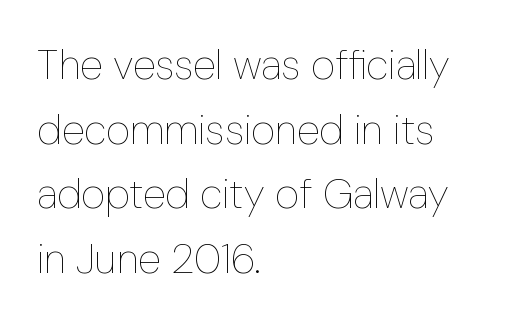
The face looks like a standard text weight, possibly lighter. Horizontal alignment here is leftward, the default for most running prose. The glyphs are unaccompanied by any horizontal stroke below them. This sample keeps an unexceptional amount of space between lines. Proportional: the letters do not fall into vertical columns. Unlike italic type, these characters show no tilt at all.
